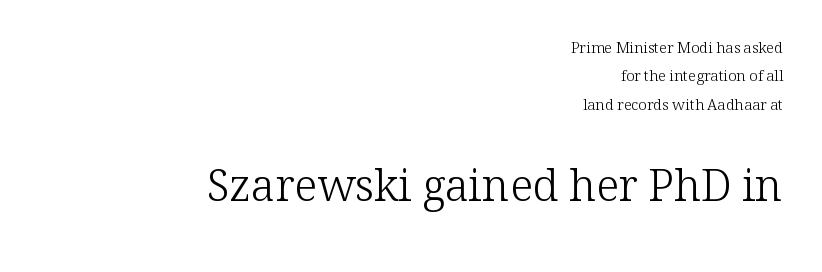
{"serif": "yes", "italic": "no", "bold": "no", "weight": "light", "width": "normal", "stroke_contrast": "low", "x_height": "medium", "monospaced": "no", "underline": "no", "align": "right", "line_spacing": "loose", "line_spacing_ratio": 1.9, "letter_spacing": "normal", "letter_spacing_em": 0.0, "larger_block": "second", "size_ratio": 2.93, "glyph_px": 44}
